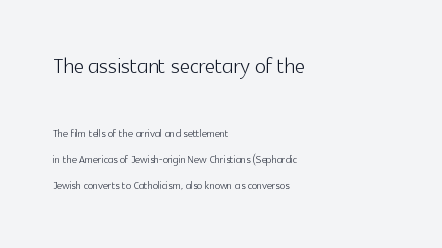
This rendering features lettering with no underline. Spacing verdict: proportional, widths tailored to each character. A classic flush-left, rag-right setting is used for this passage. When letters stand straight like this, we call the style roman or upright. Compare the two chunks: the upper has the greater cap height.
